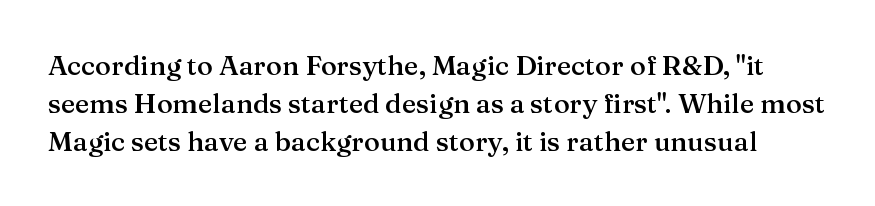
Q: Is the text bold? A: Semi-bold.
Q: Is the text italic (slanted)? A: No, it is upright.
Q: Is the text underlined? A: No.
Q: Is the spacing between letters normal or unusually wide? A: Normal.
Q: Is the spacing between lines tight, normal or loose? A: Normal.
